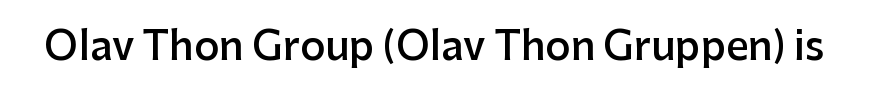
Q: Is the text bold? A: Semi-bold.
Q: Is the text italic (slanted)? A: No, it is upright.
Q: Is the typeface a serif or a sans-serif typeface? A: Sans-serif.
Q: Is the text underlined? A: No.
Q: Is the spacing between letters normal or unusually wide? A: Normal.
Q: Width (condensed, normal, or wide)? A: Normal.
Q: Stroke contrast? A: Low.
Q: x-height? A: Medium.
Q: Monospaced? A: No.
